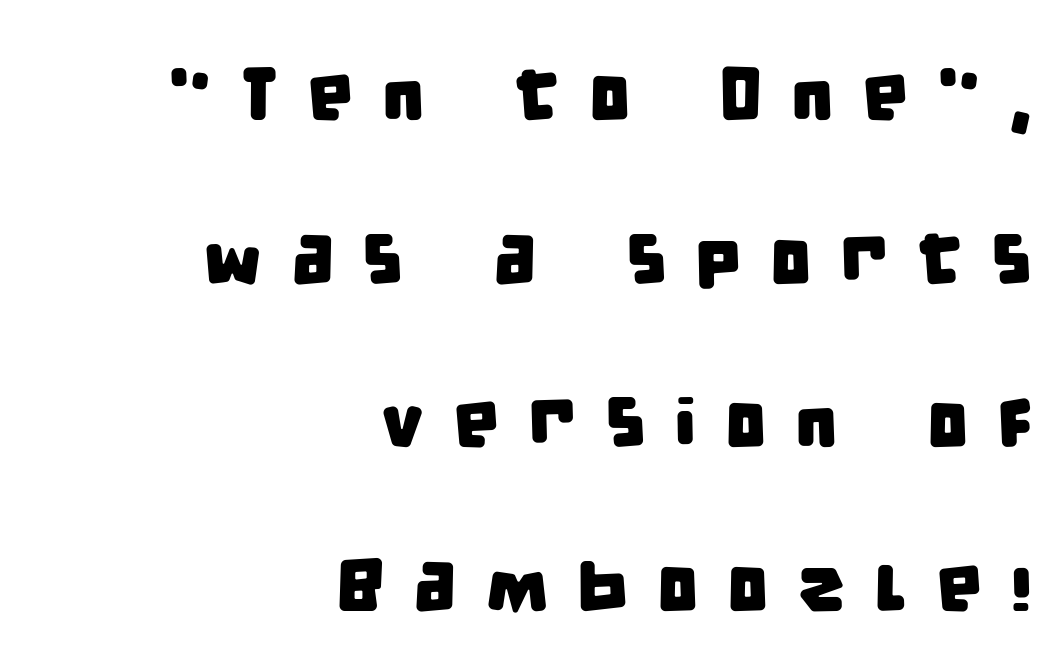
This sample has the flowing, uneven cadence of proportional lettering. A typesetter would call this leading open, well beyond the default. Words float on clear page, feet unadorned. Casual observation: everything's shoved over to the right.
